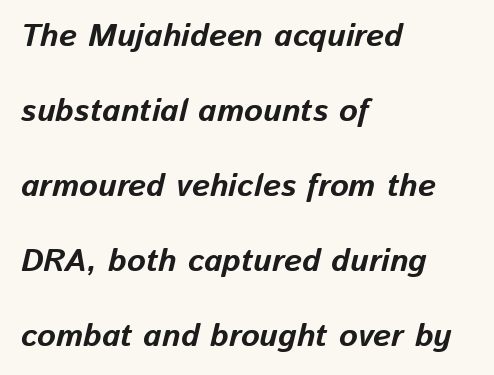
{"italic": "yes", "lean": "right", "slant_degrees": 13, "bold": "yes", "weight": "bold", "width": "normal", "stroke_contrast": "low", "x_height": "medium", "monospaced": "no", "underline": "no", "align": "left", "line_spacing": "loose", "line_spacing_ratio": 2.34, "letter_spacing": "normal", "letter_spacing_em": 0.0, "glyph_px": 32}
